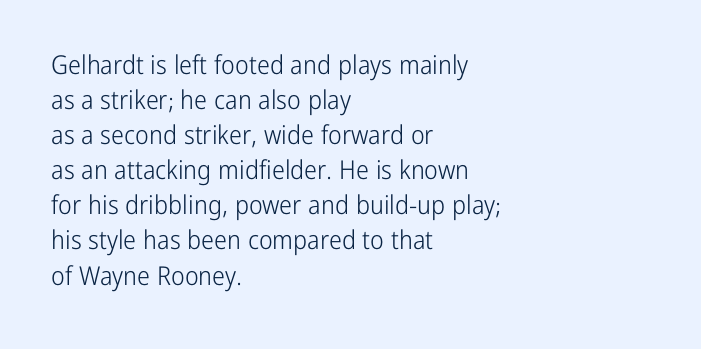
How are the letters spaced? Ordinarily, with no added tracking. Has an underline been added? It has not. Honestly, the row spacing looks completely unremarkable. The font is comparable to plain body text, perhaps lighter. Visually the block forms a straight wall on the left and a jagged coastline on the right.
